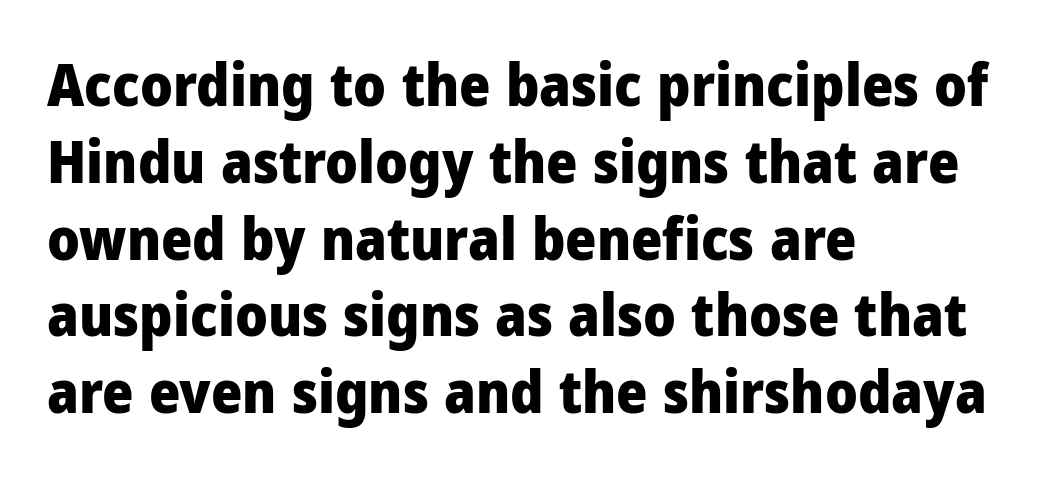
Q: Is the text bold? A: Yes.
Q: Is the text italic (slanted)? A: No, it is upright.
Q: Is the typeface a serif or a sans-serif typeface? A: Sans-serif.
Q: Is the text underlined? A: No.
Q: How is the paragraph aligned? A: Left-aligned.
Q: Is the spacing between letters normal or unusually wide? A: Normal.
Q: Is the spacing between lines tight, normal or loose? A: Normal.
Q: Width (condensed, normal, or wide)? A: Condensed.
Q: Stroke contrast? A: Low.
Q: x-height? A: Large.
Q: Monospaced? A: No.
